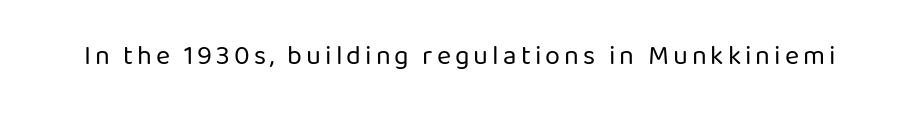
The image shows 27 px text type, upright; set not underlined.
